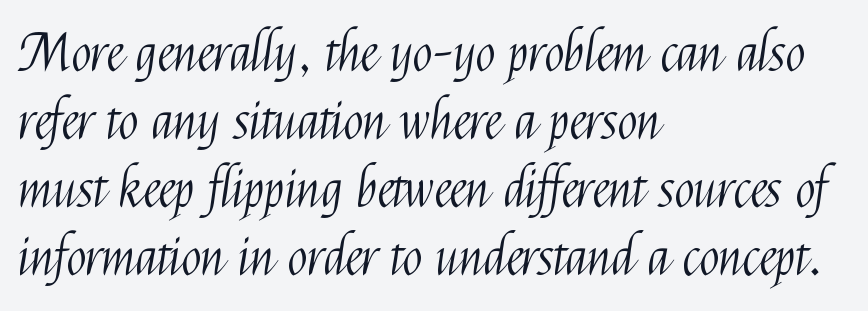
Q: Is the text bold? A: No.
Q: Is the text italic (slanted)? A: Yes.
Q: Is the typeface a serif or a sans-serif typeface? A: Sans-serif.
Q: Is the text underlined? A: No.
Q: How is the paragraph aligned? A: Left-aligned.
Q: Is the spacing between letters normal or unusually wide? A: Normal.
Q: Is the spacing between lines tight, normal or loose? A: Normal.
Q: Width (condensed, normal, or wide)? A: Condensed.
Q: Stroke contrast? A: Medium.
Q: x-height? A: Medium.
Q: Monospaced? A: No.
